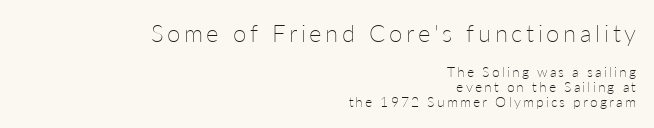
{"italic": "no", "bold": "no", "underline": "no", "align": "right", "line_spacing": "tight", "line_spacing_ratio": 1.07, "larger_block": "first", "size_ratio": 1.71, "glyph_px": 24}
